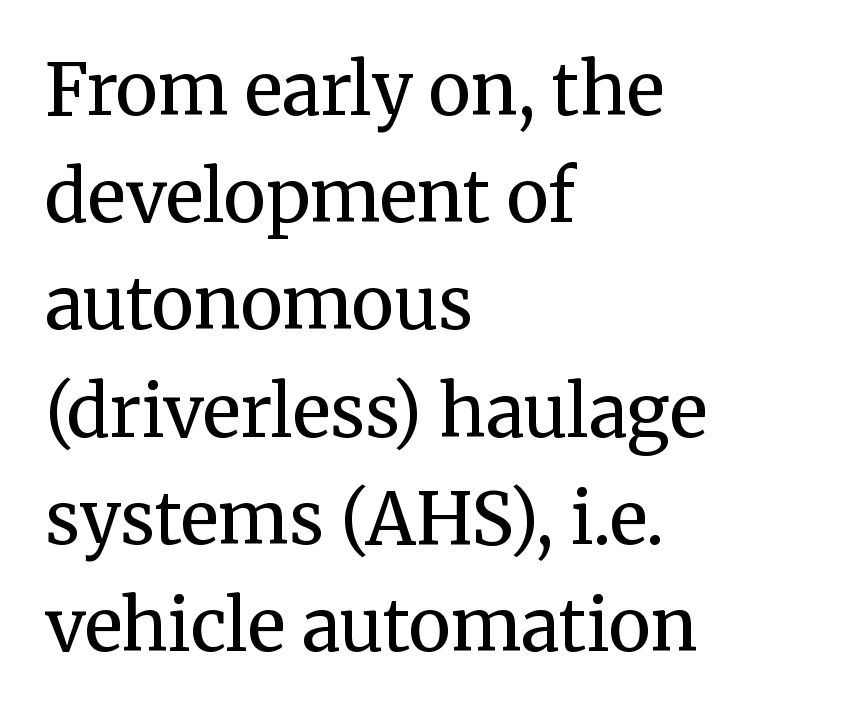
The image shows 71 px regular-weight serif type, upright; set left-aligned, normal line spacing (1.51x), normal letter spacing, not underlined; medium stroke contrast and a medium x-height.
